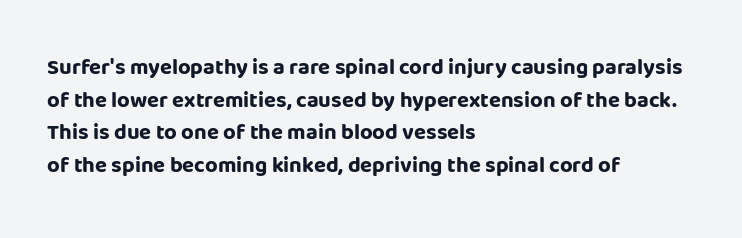
{"italic": "no", "bold": "yes", "underline": "no", "align": "left", "line_spacing": "normal", "line_spacing_ratio": 1.48, "letter_spacing": "normal", "letter_spacing_em": 0.0, "glyph_px": 22}
